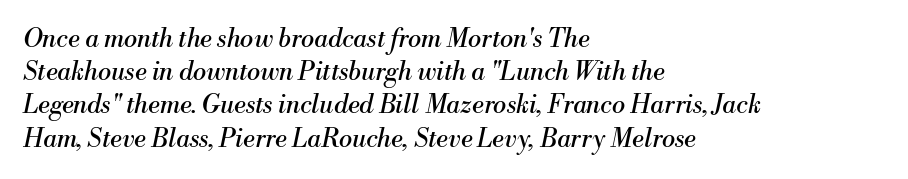
{"italic": "yes", "lean": "right", "slant_degrees": 13, "bold": "no", "underline": "no", "align": "left", "line_spacing": "normal", "line_spacing_ratio": 1.33, "letter_spacing": "normal", "letter_spacing_em": 0.0, "glyph_px": 25}
